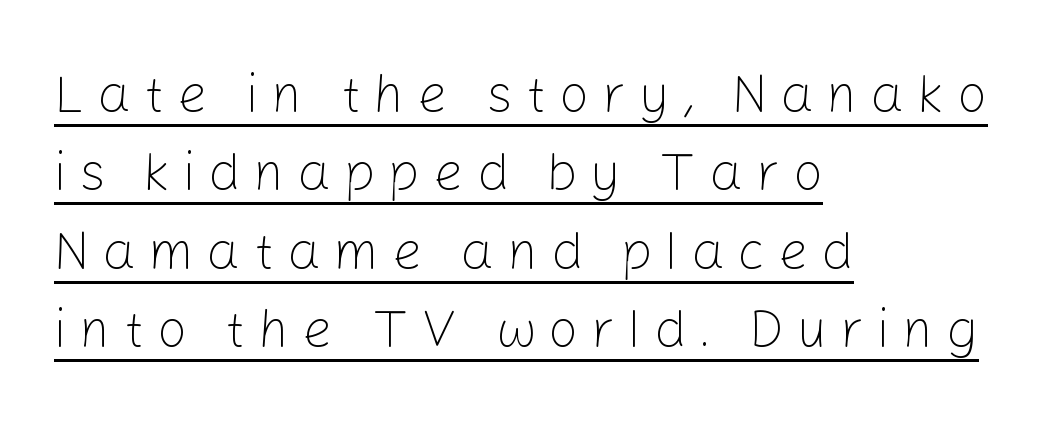
The image shows 53 px light sans-serif type, upright; set left-aligned, normal line spacing (1.48x), unusually wide letter spacing (+0.24 em), underlined; low stroke contrast and a medium x-height.
